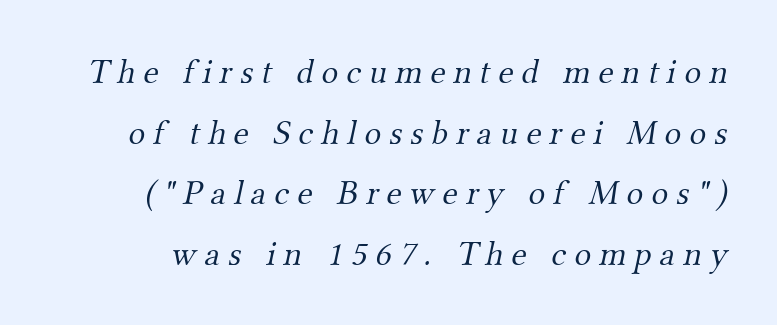
The letters look calm and open, with moderate or lighter stems. Is this a fixed-width face? No — the glyphs have proportional, varying widths. In terms of letterspacing, this is a distinctly airy, spread setting. Each row of text sits above clean, open space.
